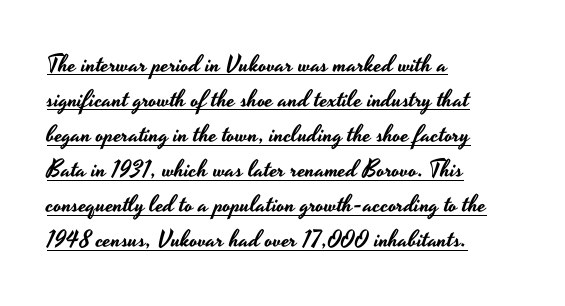
{"underline": "yes", "align": "left", "line_spacing": "normal", "line_spacing_ratio": 1.46, "letter_spacing": "normal", "letter_spacing_em": 0.0, "glyph_px": 24}
